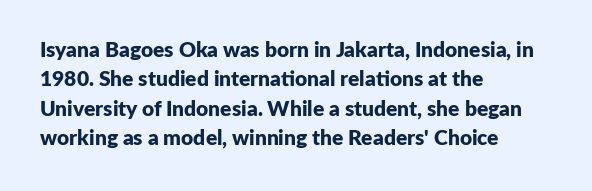
Posture: upright roman. Underlining? Definitely not there. Each line starts at the same left margin while the right side varies. Stroke thickness is high; the sample reads as a true bold. The block of text has a typical density, with ordinary space between rows.
